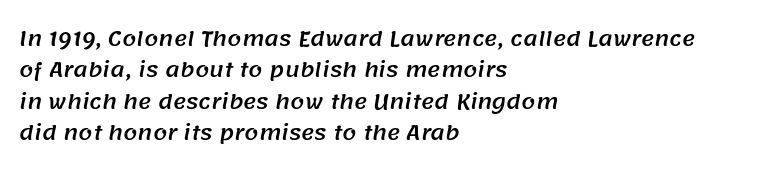
{"underline": "no", "align": "left", "line_spacing": "normal", "line_spacing_ratio": 1.57, "letter_spacing": "normal", "letter_spacing_em": 0.0, "glyph_px": 20}
